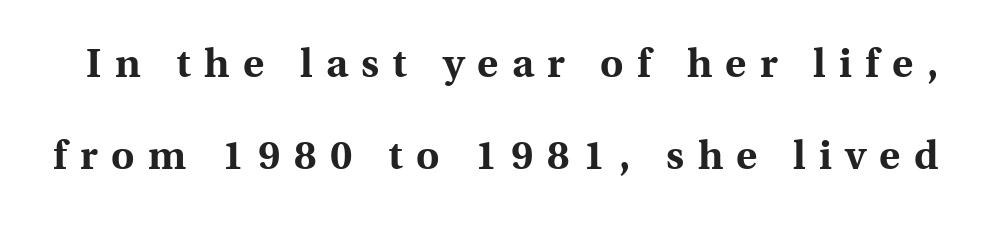
A typesetter would label this face a serif. The rendering uses natural spacing where letterforms have individual widths. Any mark beneath the type? The region is blank. The typography opts for an upright posture over an oblique one.
